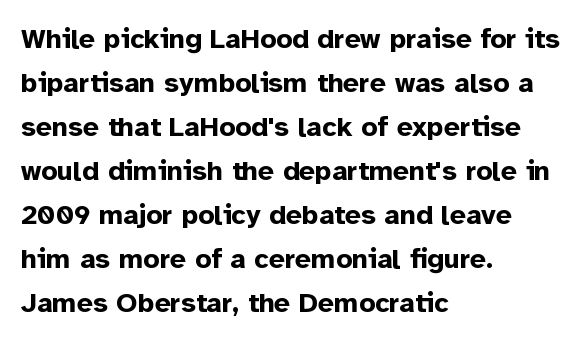
The image shows 28 px bold sans-serif type, upright; set left-aligned, normal line spacing (1.57x), normal letter spacing, not underlined; low stroke contrast and a medium x-height.
